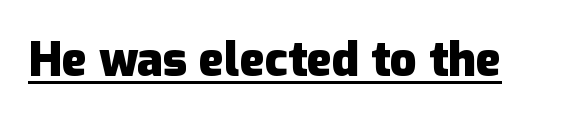
{"serif": "no", "italic": "no", "bold": "yes", "weight": "heavy", "width": "normal", "stroke_contrast": "low", "x_height": "medium", "monospaced": "no", "underline": "yes", "letter_spacing": "normal", "letter_spacing_em": 0.0, "glyph_px": 47}
